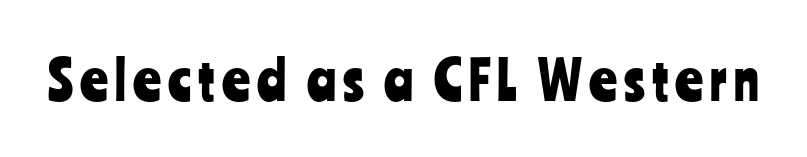
In terms of letterform style, serifs are entirely absent. Has an underline been added? It has not. The letters advance in unequal steps, a hallmark of proportional type. A roman cut, with each character standing at attention.
